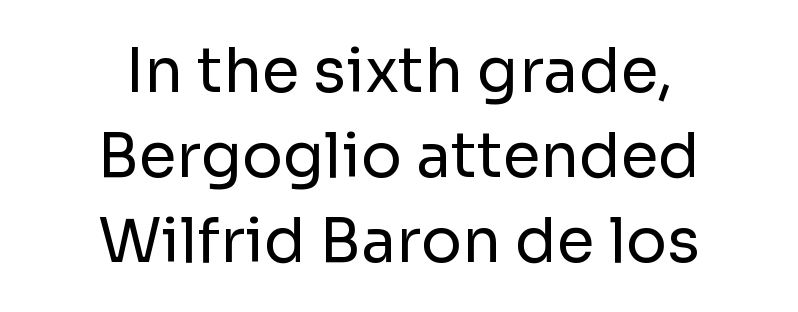
The image shows 61 px regular-weight sans-serif type, upright; set centered, normal line spacing (1.39x), normal letter spacing, not underlined; low stroke contrast and a medium x-height.
